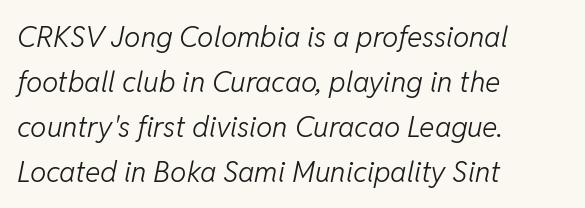
The image shows 29 px light type, italic (leaning right); set left-aligned, normal line spacing (1.55x), normal letter spacing, not underlined; low stroke contrast and a medium x-height.
